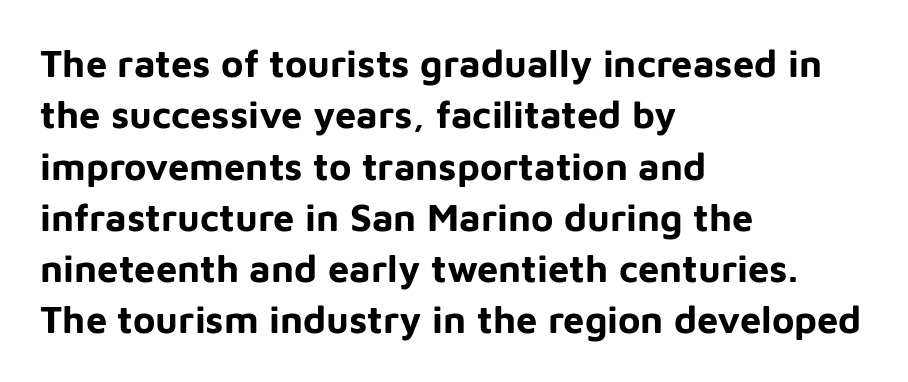
Q: Is the text bold? A: Yes.
Q: Is the text italic (slanted)? A: No, it is upright.
Q: Is the typeface a serif or a sans-serif typeface? A: Sans-serif.
Q: Is the text underlined? A: No.
Q: How is the paragraph aligned? A: Left-aligned.
Q: Is the spacing between letters normal or unusually wide? A: Normal.
Q: Is the spacing between lines tight, normal or loose? A: Normal.
Q: Width (condensed, normal, or wide)? A: Normal.
Q: Stroke contrast? A: Low.
Q: x-height? A: Medium.
Q: Monospaced? A: No.
